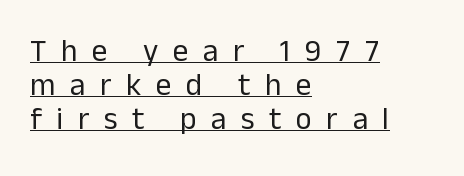
The image shows 31 px regular-weight sans-serif type, upright; set left-aligned, tight line spacing (1.09x), unusually wide letter spacing (+0.47 em), underlined; low stroke contrast and a medium x-height.
